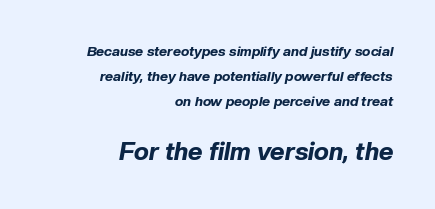
I'd describe the lettering as bold — thick and assertive. Does extra space separate the letters? No, they use regular spacing. You can tell it's italic because the verticals aren't actually vertical. Is the lower block the larger one? Yes — the lower block carries the bigger type. The zone under the glyphs is completely vacant. The passage is arranged like a letterhead date or caption credit — flush right.
